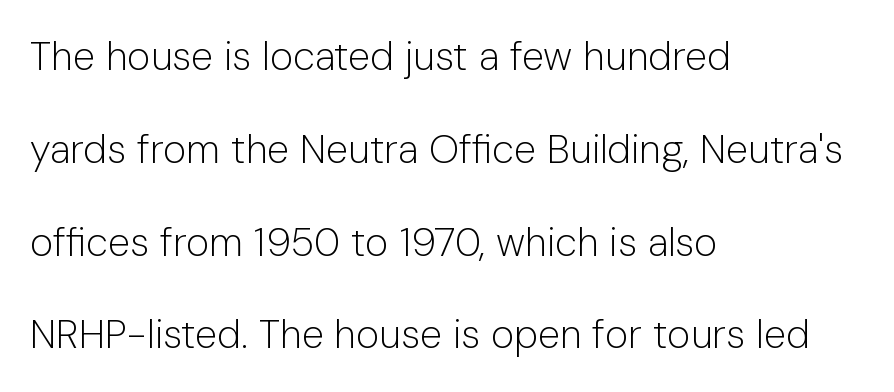
The image shows 40 px light sans-serif type, upright; set left-aligned, loose line spacing (2.32x), normal letter spacing, not underlined; low stroke contrast and a medium x-height.
